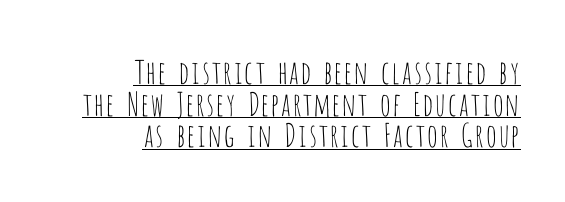
{"serif": "no", "italic": "no", "bold": "no", "weight": "thin", "width": "condensed", "stroke_contrast": "low", "x_height": "large", "monospaced": "no", "underline": "yes", "align": "right", "line_spacing": "tight", "line_spacing_ratio": 0.99, "letter_spacing": "normal", "letter_spacing_em": 0.0, "glyph_px": 32}
